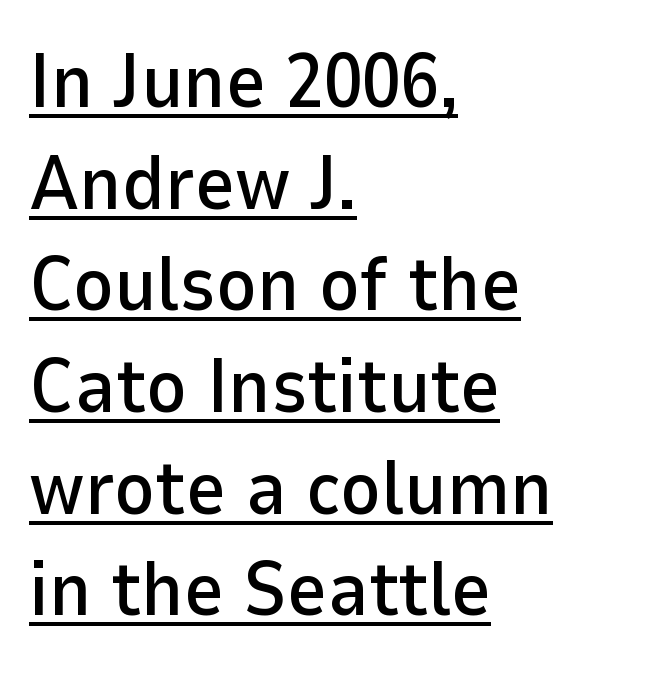
{"serif": "no", "italic": "no", "width": "normal", "stroke_contrast": "low", "x_height": "medium", "monospaced": "no", "underline": "yes", "align": "left", "line_spacing": "normal", "line_spacing_ratio": 1.32, "letter_spacing": "normal", "letter_spacing_em": 0.0, "glyph_px": 77}
